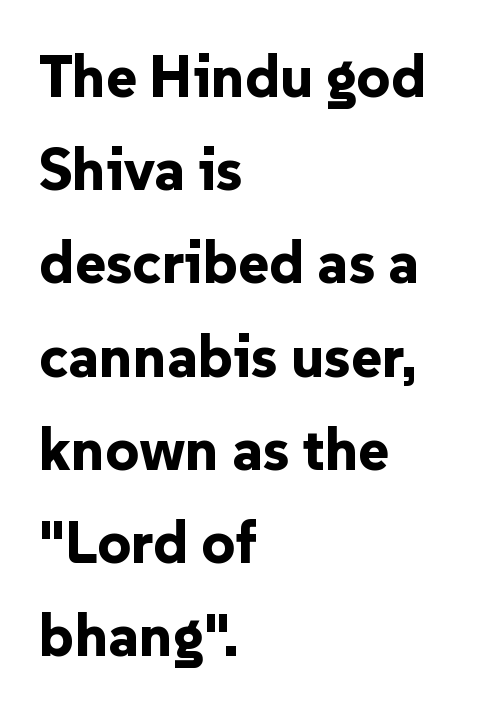
The image shows 59 px bold sans-serif type, upright; set left-aligned, normal line spacing (1.58x), normal letter spacing, not underlined; low stroke contrast and a medium x-height.
